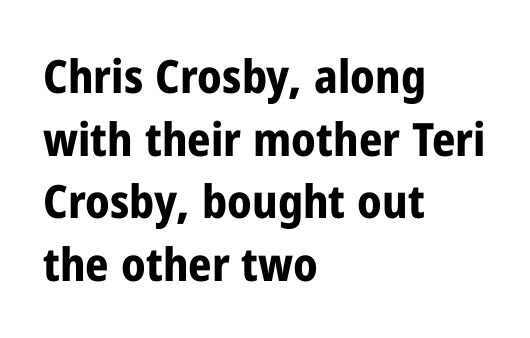
{"serif": "no", "italic": "no", "bold": "yes", "weight": "bold", "width": "condensed", "stroke_contrast": "low", "x_height": "medium", "monospaced": "no", "underline": "no", "align": "left", "line_spacing": "normal", "line_spacing_ratio": 1.36, "letter_spacing": "normal", "letter_spacing_em": 0.0, "glyph_px": 46}
